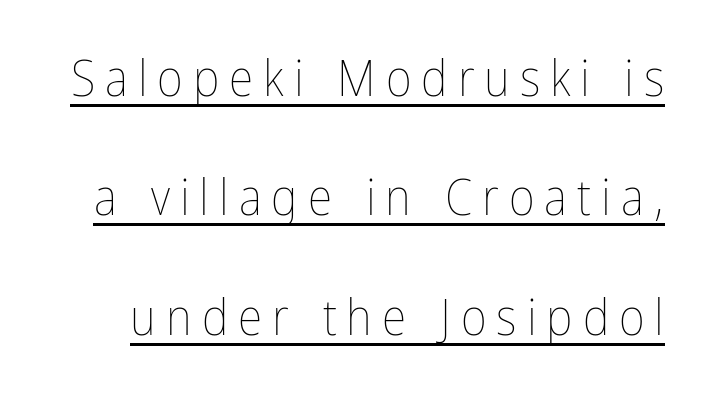
Unlike italic type, these characters show no tilt at all. Each new line begins a long way beneath the previous one. A typesetter would call this heavily tracked-out type. A baseline rule has been typeset under these characters.
